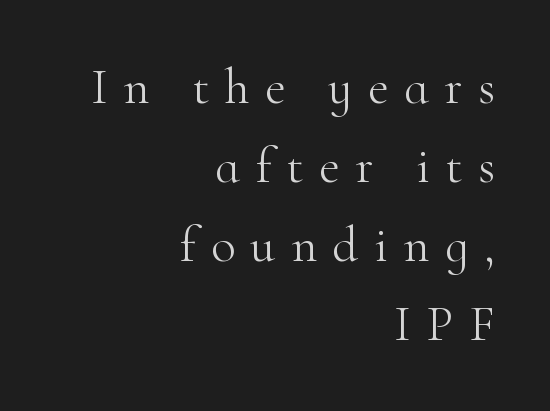
{"serif": "yes", "italic": "no", "bold": "no", "weight": "light", "width": "normal", "stroke_contrast": "high", "x_height": "small", "monospaced": "no", "underline": "no", "align": "right", "line_spacing": "normal", "line_spacing_ratio": 1.55, "letter_spacing": "wide", "letter_spacing_em": 0.3, "glyph_px": 51}
